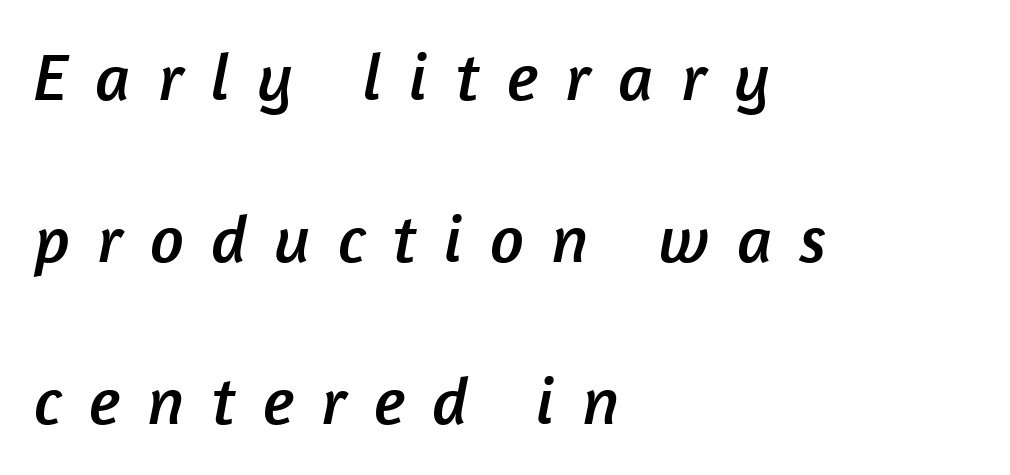
Q: Is the typeface a serif or a sans-serif typeface? A: Sans-serif.
Q: Is the text underlined? A: No.
Q: How is the paragraph aligned? A: Left-aligned.
Q: Is the spacing between letters normal or unusually wide? A: Unusually wide.
Q: Is the spacing between lines tight, normal or loose? A: Loose.
Q: Width (condensed, normal, or wide)? A: Normal.
Q: Stroke contrast? A: Low.
Q: x-height? A: Medium.
Q: Monospaced? A: No.
